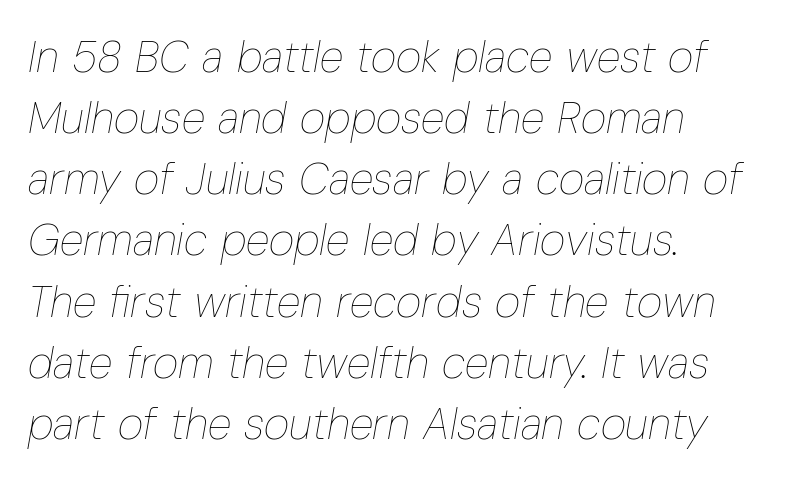
Q: Is the text bold? A: No.
Q: Is the text italic (slanted)? A: Yes, it leans right by about 10 degrees.
Q: Is the text underlined? A: No.
Q: How is the paragraph aligned? A: Left-aligned.
Q: Is the spacing between letters normal or unusually wide? A: Normal.
Q: Is the spacing between lines tight, normal or loose? A: Normal.
Q: Width (condensed, normal, or wide)? A: Condensed.
Q: Stroke contrast? A: Low.
Q: x-height? A: Medium.
Q: Monospaced? A: No.
